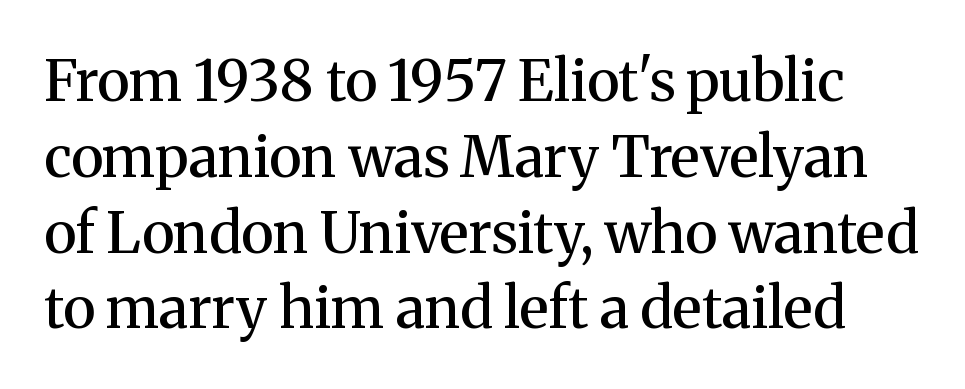
Q: Is the text bold? A: Semi-bold.
Q: Is the text italic (slanted)? A: No, it is upright.
Q: Is the typeface a serif or a sans-serif typeface? A: Serif.
Q: Is the text underlined? A: No.
Q: Is the spacing between letters normal or unusually wide? A: Normal.
Q: Is the spacing between lines tight, normal or loose? A: Normal.
Q: Width (condensed, normal, or wide)? A: Normal.
Q: Stroke contrast? A: Medium.
Q: x-height? A: Medium.
Q: Monospaced? A: No.
